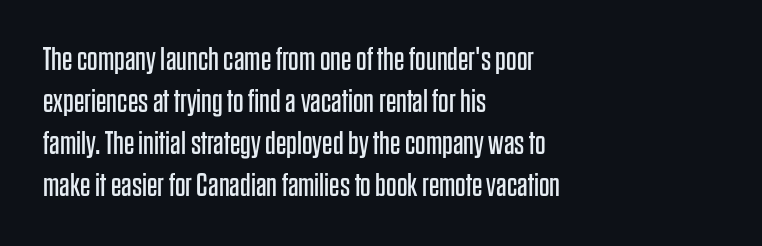
Stroke thickness stays within the range of a standard reading face or lighter. Bare-footed words on every line. Leading: standard. Tracking here is standard; glyphs follow each other at the usual distance.
